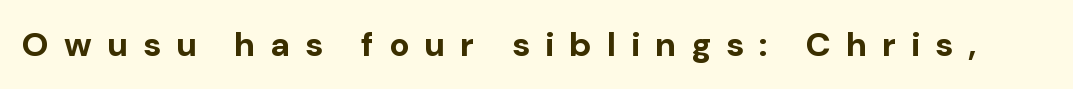
Q: Is the text bold? A: Yes.
Q: Is the text italic (slanted)? A: No, it is upright.
Q: Is the typeface a serif or a sans-serif typeface? A: Sans-serif.
Q: Is the text underlined? A: No.
Q: Is the spacing between letters normal or unusually wide? A: Unusually wide.
Q: Width (condensed, normal, or wide)? A: Normal.
Q: Stroke contrast? A: Low.
Q: x-height? A: Medium.
Q: Monospaced? A: No.
